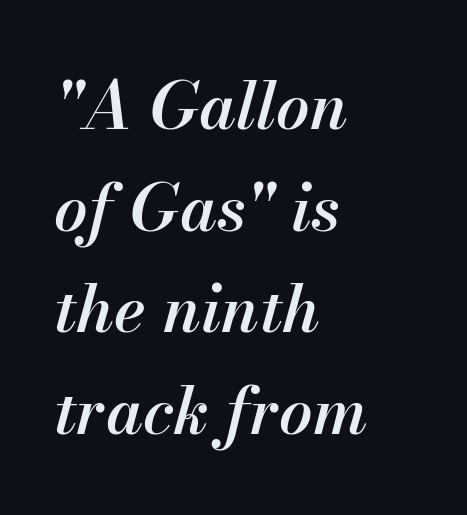
{"italic": "yes", "lean": "right", "slant_degrees": 13, "bold": "semi", "weight": "semibold", "width": "normal", "stroke_contrast": "medium", "x_height": "small", "monospaced": "no", "underline": "no", "align": "left", "line_spacing": "normal", "line_spacing_ratio": 1.54, "letter_spacing": "normal", "letter_spacing_em": 0.0, "glyph_px": 66}
